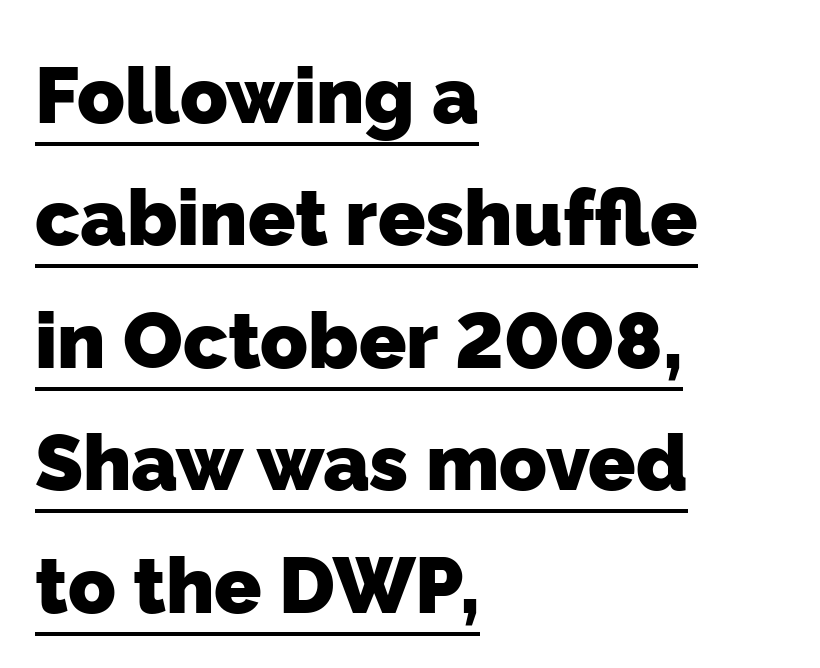
The image shows 78 px heavy sans-serif type; set left-aligned, normal line spacing (1.57x), normal letter spacing, underlined; low stroke contrast and a medium x-height.
